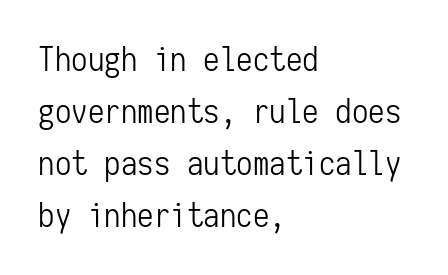
{"serif": "no", "italic": "no", "bold": "no", "weight": "light", "width": "condensed", "stroke_contrast": "low", "x_height": "medium", "monospaced": "yes", "underline": "no", "align": "left", "line_spacing": "normal", "line_spacing_ratio": 1.58, "letter_spacing": "normal", "letter_spacing_em": 0.0, "glyph_px": 33}
